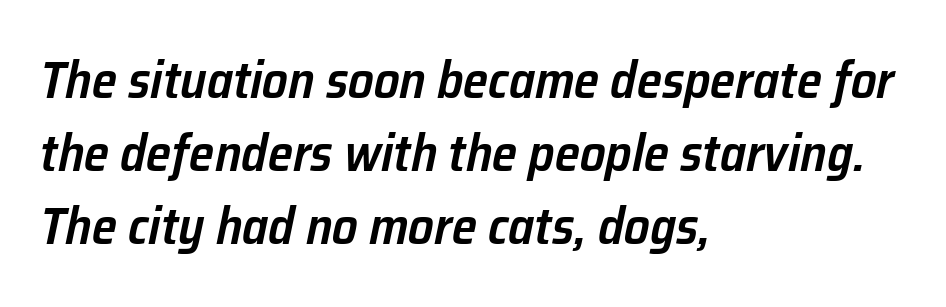
Q: Is the text bold? A: Semi-bold.
Q: Is the text italic (slanted)? A: Yes, it leans right by about 12 degrees.
Q: Is the text underlined? A: No.
Q: How is the paragraph aligned? A: Left-aligned.
Q: Is the spacing between letters normal or unusually wide? A: Normal.
Q: Is the spacing between lines tight, normal or loose? A: Normal.
Q: Width (condensed, normal, or wide)? A: Normal.
Q: Stroke contrast? A: Low.
Q: x-height? A: Medium.
Q: Monospaced? A: No.
